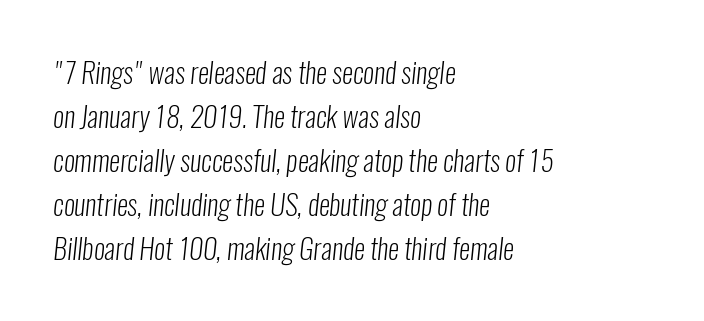
Honestly, there is no underline to notice here at all. The line-height multiplier appears to be the usual default. To sum up the face: it is a sans, with no serifs. Summary of weight: not heavy and not bold. You could not count columns in this text — the font is proportionally spaced. Casual observation: everything's shoved over to the left.
